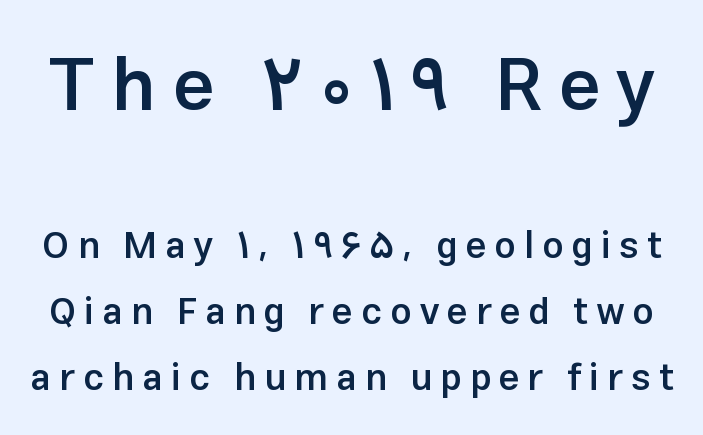
Slightly chunky letters — semibold, I'd say, not full bold. Look at the bottom of the vertical strokes: they stop flat, with no serifs. The first block has been scaled up relative to the second. Note the varied advance widths — an 'i' is clearly narrower than an 'm'. Characters remain perfectly vertical along every line. Honestly, there is no underline to notice here at all.
